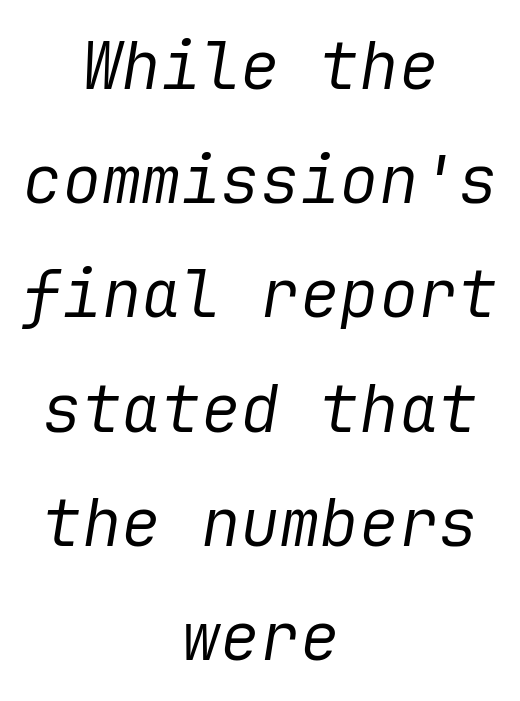
The image shows 66 px regular-weight type, italic (leaning right); set centered, line spacing 1.73x, normal letter spacing, not underlined; low stroke contrast and a medium x-height.
